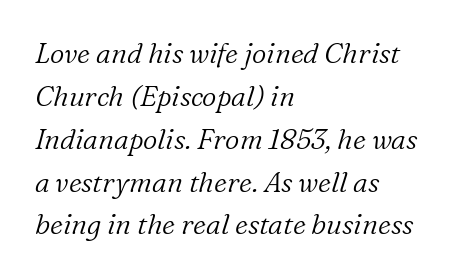
Q: Is the text bold? A: No.
Q: Is the text italic (slanted)? A: Yes, it leans right by about 16 degrees.
Q: Is the typeface a serif or a sans-serif typeface? A: Serif.
Q: Is the text underlined? A: No.
Q: How is the paragraph aligned? A: Left-aligned.
Q: Is the spacing between letters normal or unusually wide? A: Normal.
Q: Is the spacing between lines tight, normal or loose? A: Normal.
Q: Width (condensed, normal, or wide)? A: Normal.
Q: Stroke contrast? A: Low.
Q: x-height? A: Medium.
Q: Monospaced? A: No.
